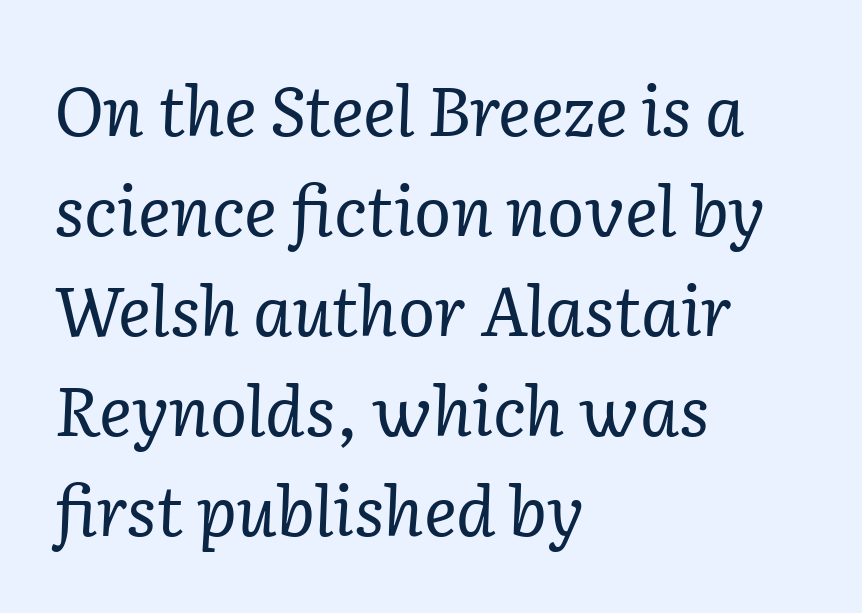
The image shows 69 px regular-weight serif type, italic (leaning right); set left-aligned, normal line spacing (1.45x), normal letter spacing, not underlined; low stroke contrast and a medium x-height.
